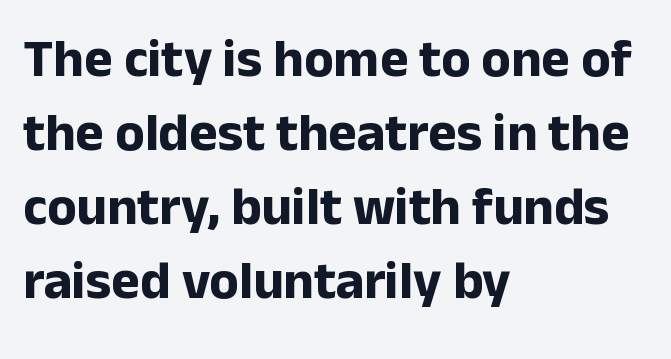
Q: Is the text bold? A: Yes.
Q: Is the text italic (slanted)? A: No, it is upright.
Q: Is the typeface a serif or a sans-serif typeface? A: Sans-serif.
Q: Is the text underlined? A: No.
Q: How is the paragraph aligned? A: Left-aligned.
Q: Is the spacing between letters normal or unusually wide? A: Normal.
Q: Is the spacing between lines tight, normal or loose? A: Normal.
Q: Width (condensed, normal, or wide)? A: Normal.
Q: Stroke contrast? A: Low.
Q: x-height? A: Medium.
Q: Monospaced? A: No.
